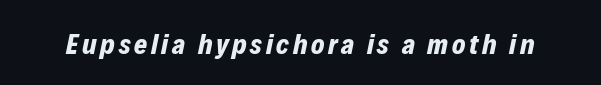
The letters advance in unequal steps, a hallmark of proportional type. When letters slant like this, we call the style italic. Caption: bold face, heavy strokes. Quick note: underline off.
